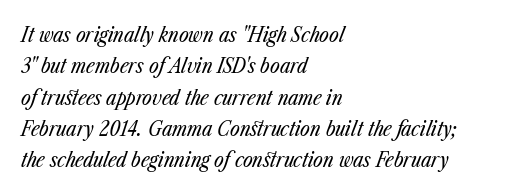
Horizontal bands of white between lines are of average thickness. The font sits on the lighter half of the weight spectrum, regular included. The paragraph has a hard left edge and a soft right edge. The baseline area is clear. The type is set solid horizontally, with unmodified tracking.
